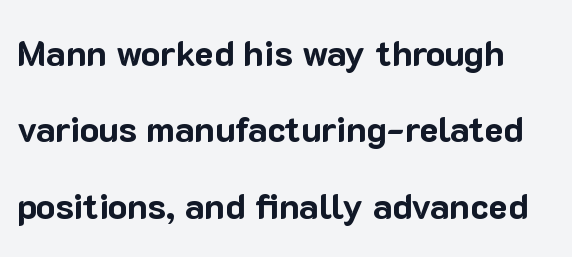
Posture: upright roman. Check the space under the baseline: it is left empty. This rendering employs a face without finishing strokes, i.e., a sans-serif. Line spacing here is loose. Bold? Absolutely — the strokes are thick and heavy. In terms of letterspacing, this is plain default setting.
